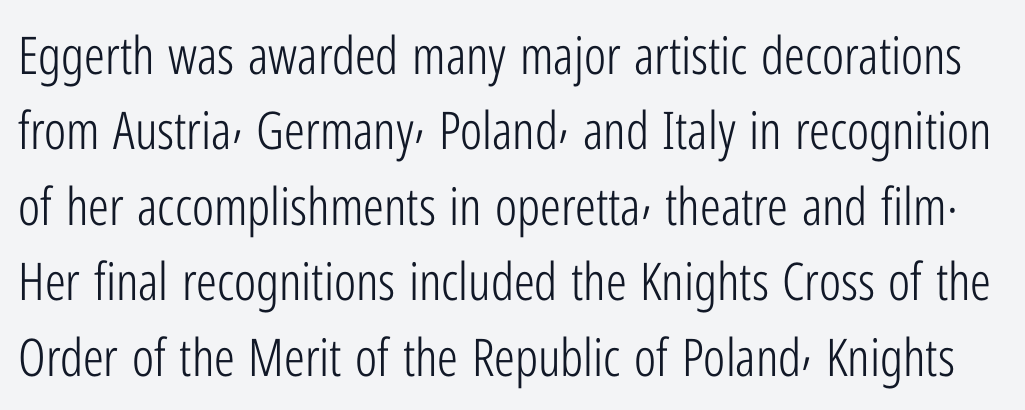
{"serif": "no", "italic": "no", "bold": "no", "weight": "light", "width": "condensed", "stroke_contrast": "low", "x_height": "medium", "monospaced": "no", "underline": "no", "line_spacing": "normal", "line_spacing_ratio": 1.45, "letter_spacing": "normal", "letter_spacing_em": 0.0, "glyph_px": 52}
